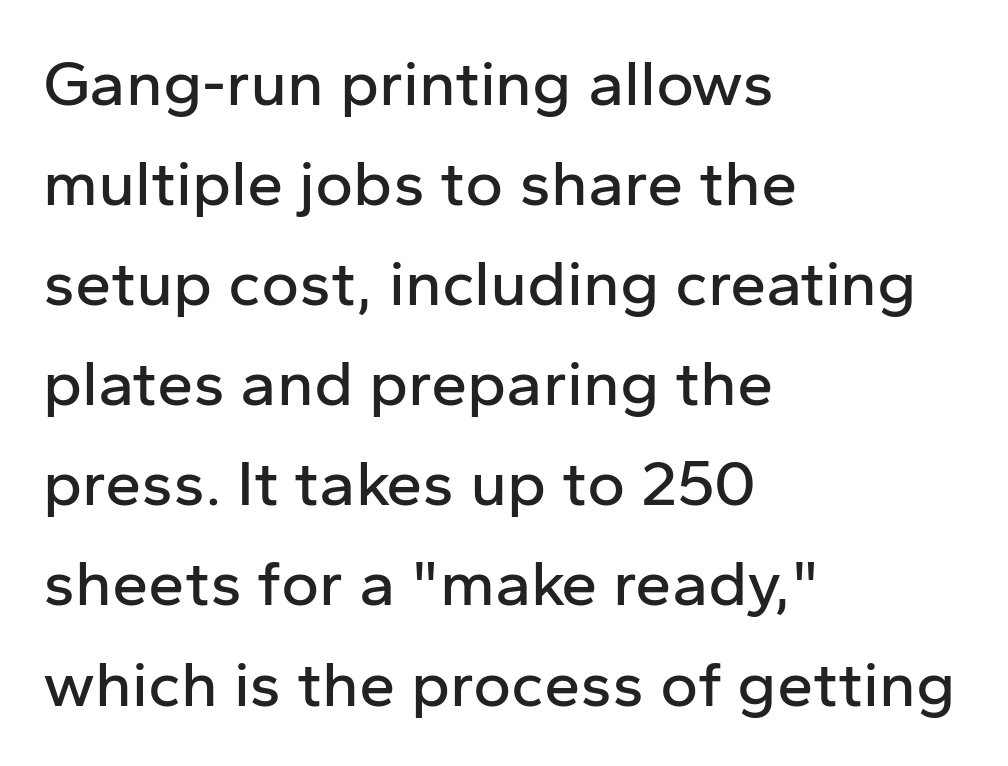
Glance below the letters and you will spot only blank space. Serif or sans? Sans — the stroke terminals are bare. Leftover space on each line is placed entirely after the last word. The face used here is rendered with its standard letterfit. Students, observe: this is what conventionally led text looks like. Vertical strokes here are truly vertical.
